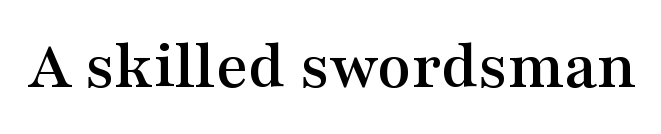
The image shows 69 px wide serif type, upright; set normal letter spacing, not underlined; medium stroke contrast and a medium x-height.
